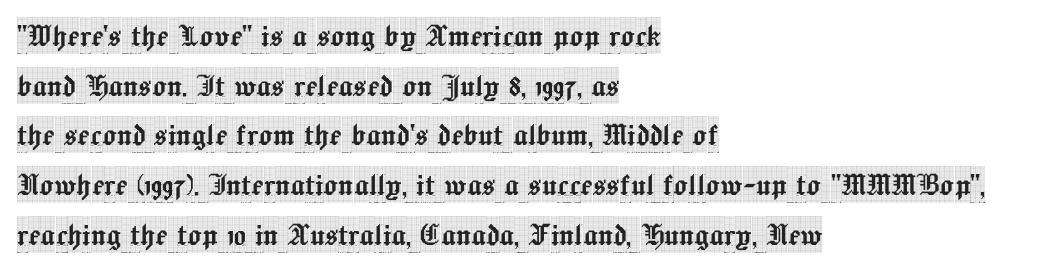
Q: Is the text italic (slanted)? A: No, it is upright.
Q: Is the typeface a serif or a sans-serif typeface? A: Serif.
Q: Is the text underlined? A: No.
Q: How is the paragraph aligned? A: Left-aligned.
Q: Is the spacing between letters normal or unusually wide? A: Normal.
Q: Is the spacing between lines tight, normal or loose? A: Normal.
Q: Width (condensed, normal, or wide)? A: Condensed.
Q: x-height? A: Large.
Q: Monospaced? A: No.
